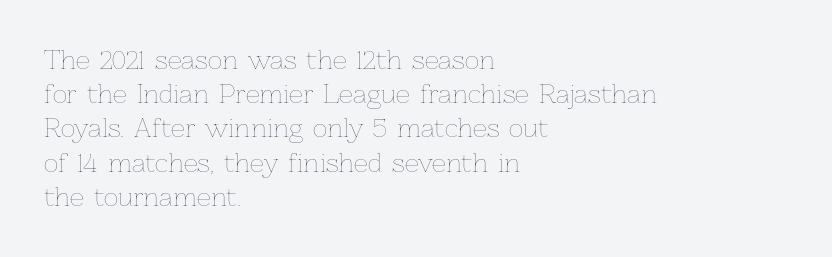
The image shows 25 px text type, upright; set left-aligned, normal line spacing (1.37x), normal letter spacing, not underlined.
